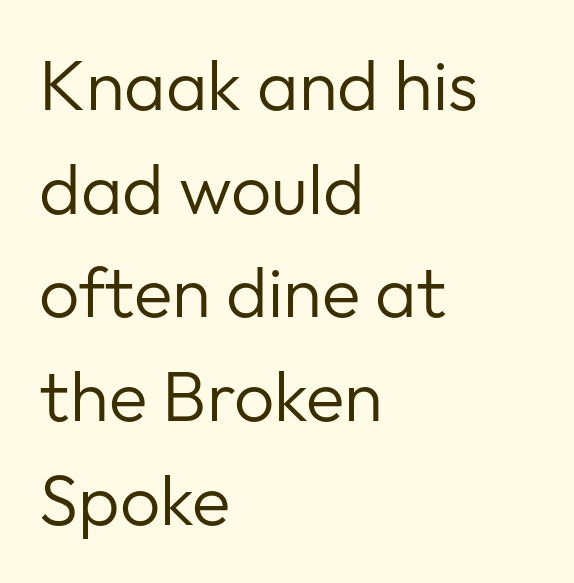
{"serif": "no", "italic": "no", "bold": "no", "weight": "regular", "width": "normal", "stroke_contrast": "low", "x_height": "medium", "monospaced": "no", "underline": "no", "align": "left", "line_spacing": "normal", "line_spacing_ratio": 1.46, "letter_spacing": "normal", "letter_spacing_em": 0.0, "glyph_px": 71}
